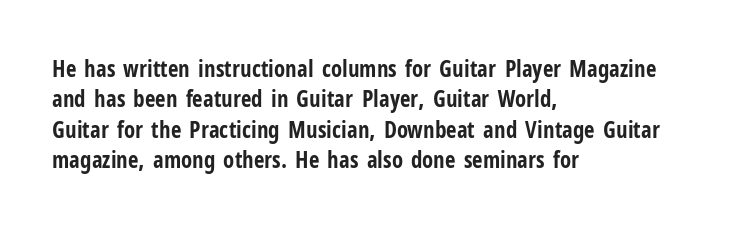
The image shows 23 px bold type, upright; set left-aligned, normal line spacing (1.32x), normal letter spacing, not underlined.
